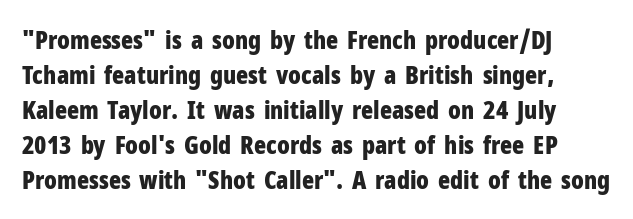
{"italic": "no", "bold": "yes", "underline": "no", "line_spacing": "normal", "line_spacing_ratio": 1.4, "letter_spacing": "normal", "letter_spacing_em": 0.0, "glyph_px": 25}
